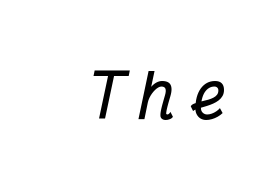
Q: Is the text bold? A: Yes.
Q: Is the text italic (slanted)? A: Yes, it leans right by about 12 degrees.
Q: Is the typeface a serif or a sans-serif typeface? A: Serif.
Q: Is the text underlined? A: No.
Q: Is the spacing between letters normal or unusually wide? A: Unusually wide.
Q: Width (condensed, normal, or wide)? A: Condensed.
Q: Stroke contrast? A: Medium.
Q: x-height? A: Medium.
Q: Monospaced? A: Yes.
